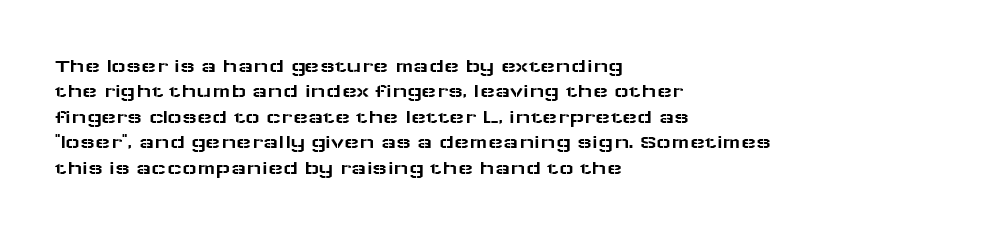
The image shows 20 px text type, upright; set left-aligned, normal line spacing (1.27x), normal letter spacing, not underlined.
